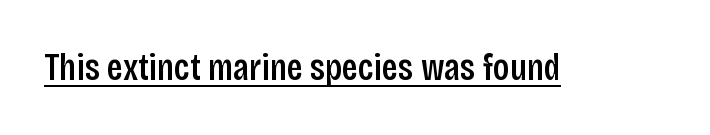
{"serif": "no", "italic": "no", "bold": "semi", "weight": "semibold", "width": "condensed", "stroke_contrast": "low", "x_height": "large", "monospaced": "no", "underline": "yes", "letter_spacing": "normal", "letter_spacing_em": 0.0, "glyph_px": 38}
